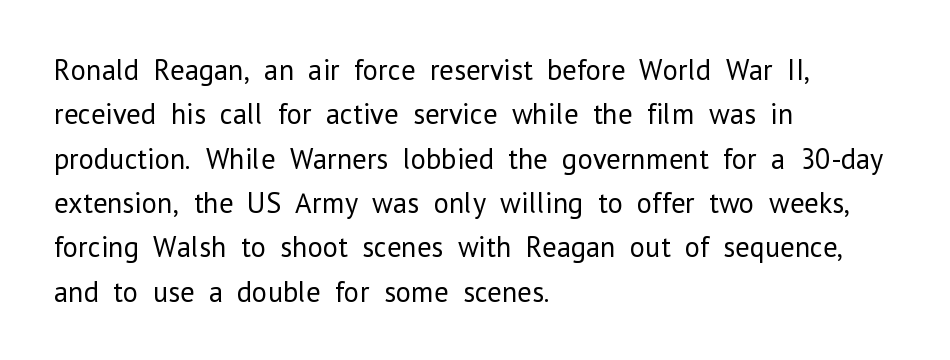
Horizontal alignment here is leftward, the default for most running prose. The font's upright variant was chosen for this text. Quick note: underline off. How are the letters spaced? Ordinarily, with no added tracking. Character widths vary here, with narrow letters taking less room than wide ones.
